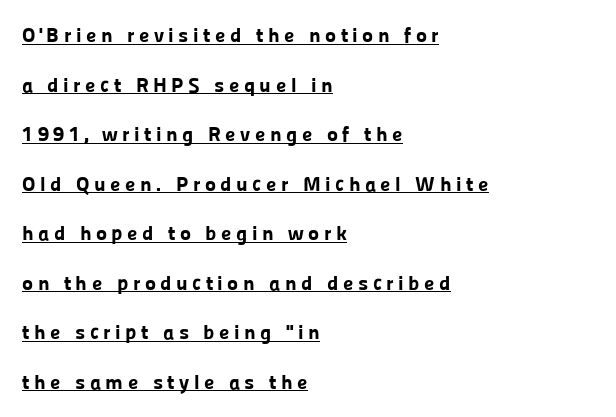
The image shows 21 px bold type, upright; set left-aligned, loose line spacing (2.36x), unusually wide letter spacing (+0.21 em), underlined.
